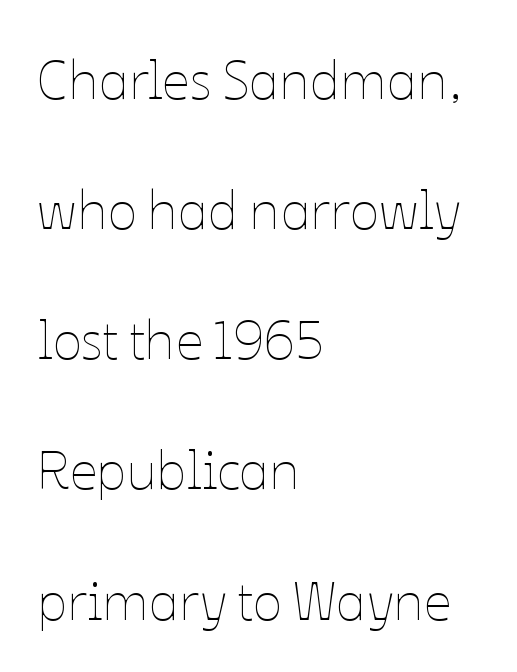
Each row of text sits above clean, open space. The passage shown is typed in a proportional face where columns would drift. Tall strokes in this sample are plumb rather than angled. The setting favours the left margin, as ordinary paragraphs usually do.
